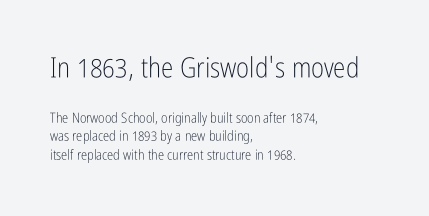
{"serif": "no", "italic": "no", "bold": "no", "weight": "light", "width": "condensed", "stroke_contrast": "low", "x_height": "medium", "monospaced": "no", "underline": "no", "align": "left", "line_spacing": "normal", "line_spacing_ratio": 1.31, "letter_spacing": "normal", "letter_spacing_em": 0.0, "larger_block": "first", "size_ratio": 2.0, "glyph_px": 28}
